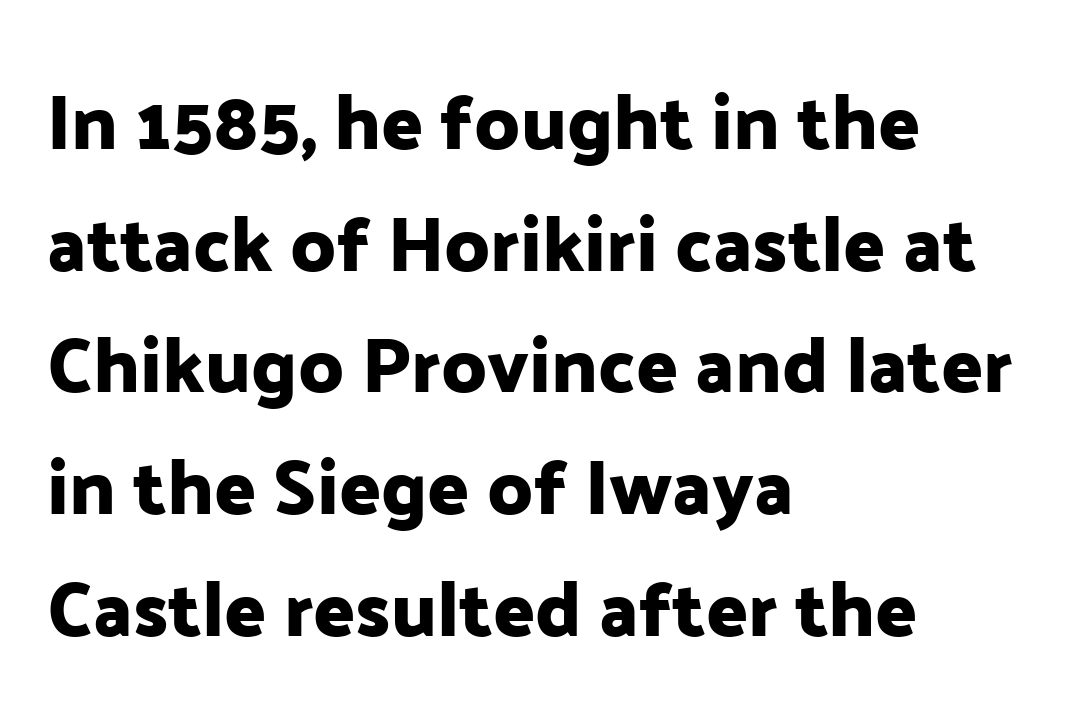
Q: Is the text italic (slanted)? A: No, it is upright.
Q: Is the typeface a serif or a sans-serif typeface? A: Sans-serif.
Q: Is the text underlined? A: No.
Q: How is the paragraph aligned? A: Left-aligned.
Q: Is the spacing between letters normal or unusually wide? A: Normal.
Q: Is the spacing between lines tight, normal or loose? A: Normal.
Q: Width (condensed, normal, or wide)? A: Normal.
Q: Stroke contrast? A: Low.
Q: x-height? A: Medium.
Q: Monospaced? A: No.
